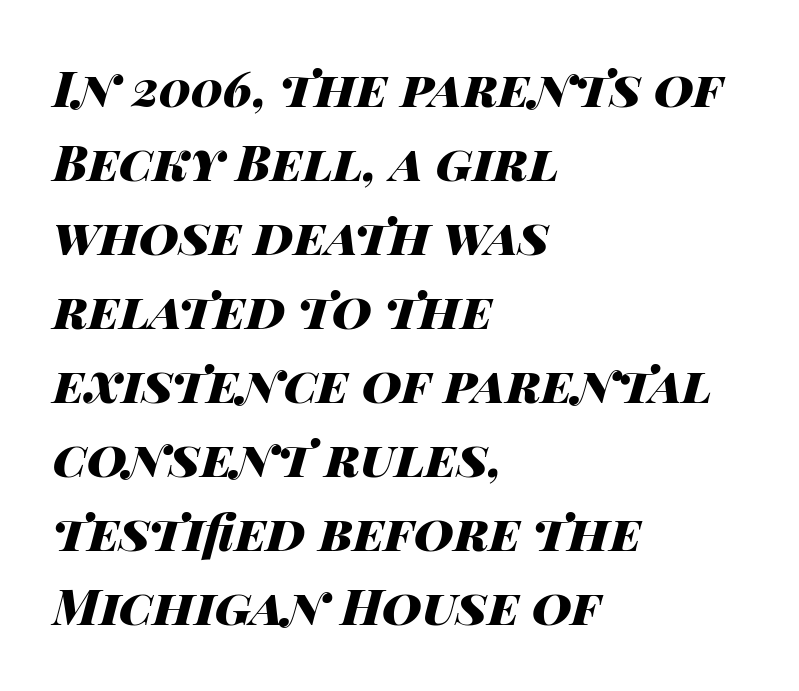
{"italic": "yes", "lean": "right", "slant_degrees": 14, "bold": "yes", "weight": "heavy", "width": "wide", "stroke_contrast": "high", "x_height": "large", "monospaced": "no", "underline": "no", "align": "left", "line_spacing": "normal", "line_spacing_ratio": 1.51, "letter_spacing": "normal", "letter_spacing_em": 0.0, "glyph_px": 49}
